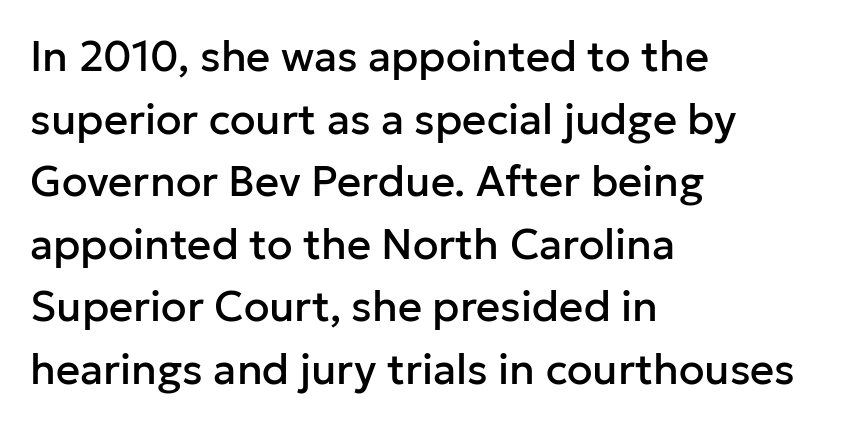
{"serif": "no", "italic": "no", "width": "normal", "stroke_contrast": "low", "x_height": "medium", "monospaced": "no", "underline": "no", "align": "left", "line_spacing": "normal", "line_spacing_ratio": 1.49, "letter_spacing": "normal", "letter_spacing_em": 0.0, "glyph_px": 42}
